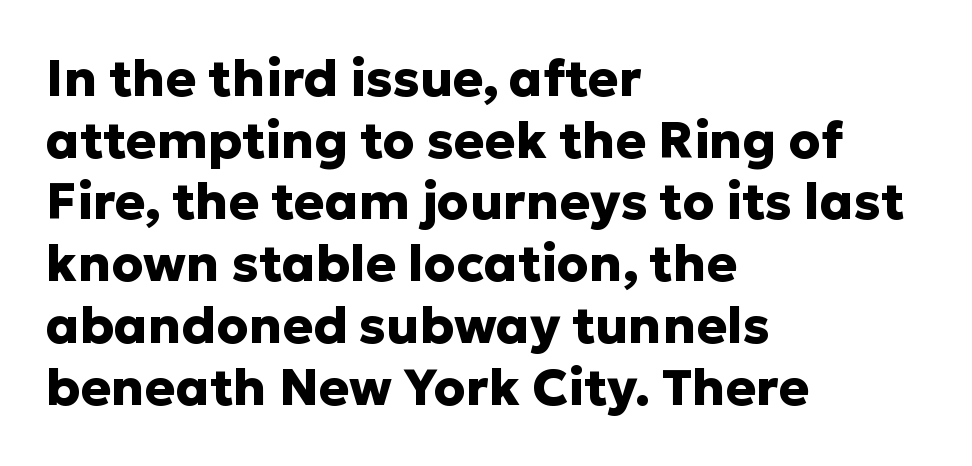
{"serif": "no", "italic": "no", "bold": "yes", "weight": "heavy", "width": "normal", "stroke_contrast": "low", "x_height": "medium", "monospaced": "no", "underline": "no", "align": "left", "line_spacing_ratio": 1.21, "letter_spacing": "normal", "letter_spacing_em": 0.0, "glyph_px": 51}
